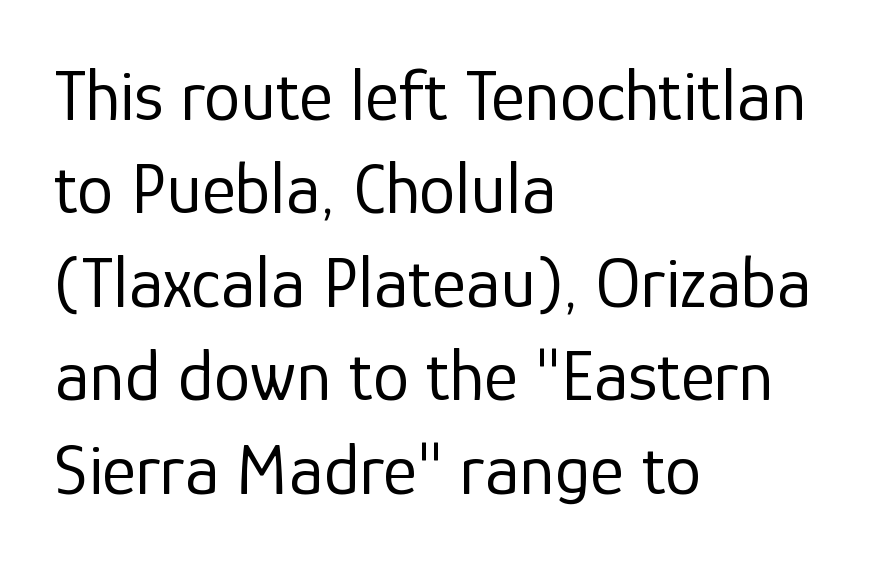
The image shows 73 px regular-weight sans-serif type, upright; set left-aligned, normal line spacing (1.28x), normal letter spacing, not underlined; low stroke contrast and a medium x-height.
